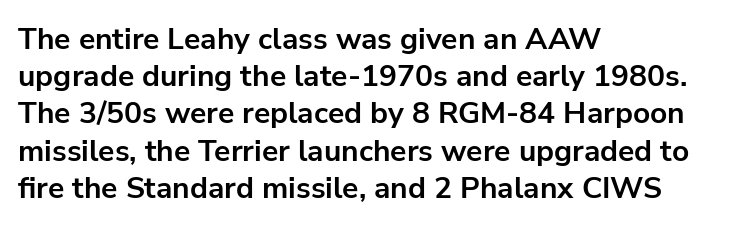
The image shows 30 px bold sans-serif type, upright; set left-aligned, line spacing 1.24x, normal letter spacing, not underlined; low stroke contrast and a medium x-height.
